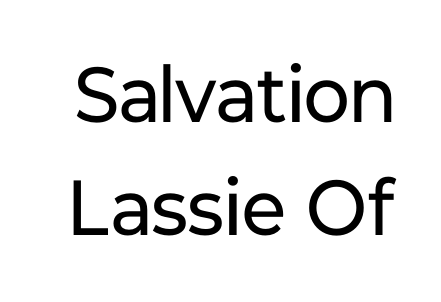
Q: Is the text bold? A: No.
Q: Is the text italic (slanted)? A: No, it is upright.
Q: Is the typeface a serif or a sans-serif typeface? A: Sans-serif.
Q: Is the text underlined? A: No.
Q: Is the spacing between letters normal or unusually wide? A: Normal.
Q: Is the spacing between lines tight, normal or loose? A: Normal.
Q: Width (condensed, normal, or wide)? A: Normal.
Q: Stroke contrast? A: Low.
Q: x-height? A: Medium.
Q: Monospaced? A: No.
